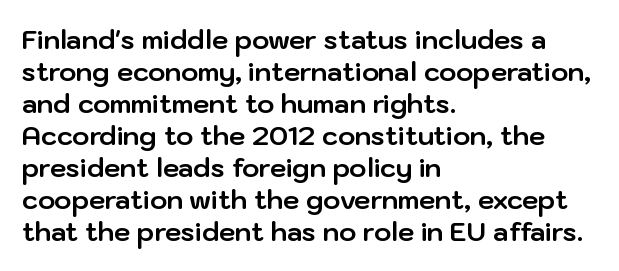
{"italic": "no", "bold": "yes", "underline": "no", "align": "left", "line_spacing_ratio": 1.23, "letter_spacing": "normal", "letter_spacing_em": 0.0, "glyph_px": 26}
